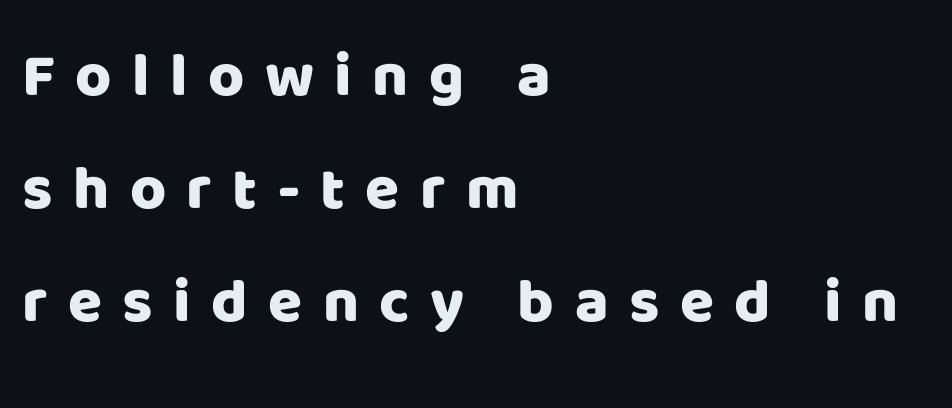
This sample is left-justified, so line endings fall wherever the words run out. Look at the bottom of the vertical strokes: they stop flat, with no serifs. Every character sits straight up, as roman type does. A clean baseline with only descenders dipping below it.
